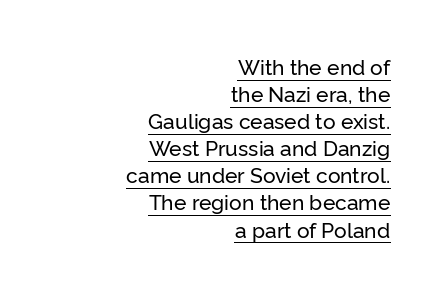
Q: Is the text italic (slanted)? A: No, it is upright.
Q: Is the text underlined? A: Yes.
Q: How is the paragraph aligned? A: Right-aligned.
Q: Is the spacing between letters normal or unusually wide? A: Normal.
Q: Is the spacing between lines tight, normal or loose? A: Normal.
